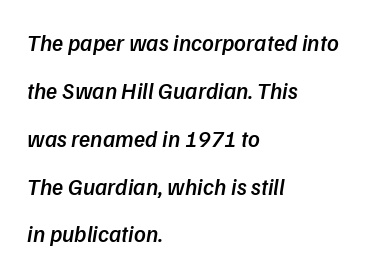
{"bold": "semi", "underline": "no", "align": "left", "line_spacing": "loose", "line_spacing_ratio": 2.08, "letter_spacing": "normal", "letter_spacing_em": 0.0, "glyph_px": 23}
